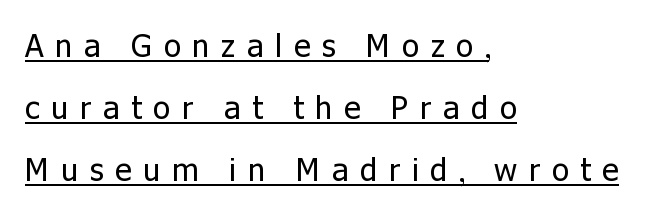
The image shows 31 px regular-weight sans-serif type, upright; set left-aligned, loose line spacing (2.0x), unusually wide letter spacing (+0.38 em), underlined; low stroke contrast and a medium x-height.
